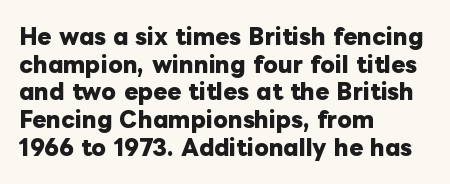
{"italic": "no", "bold": "yes", "underline": "no", "align": "left", "line_spacing": "normal", "line_spacing_ratio": 1.32, "letter_spacing": "normal", "letter_spacing_em": 0.0, "glyph_px": 21}
